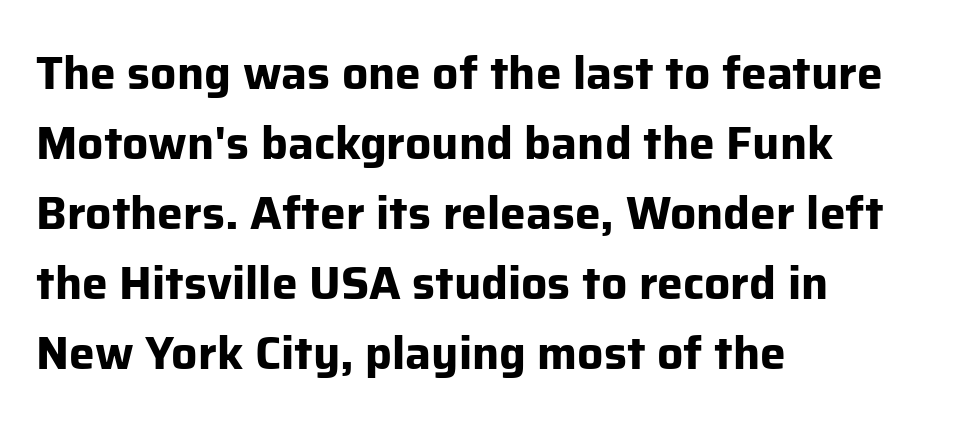
The image shows 46 px bold sans-serif type, upright; set left-aligned, normal line spacing (1.52x), normal letter spacing, not underlined; low stroke contrast and a medium x-height.
